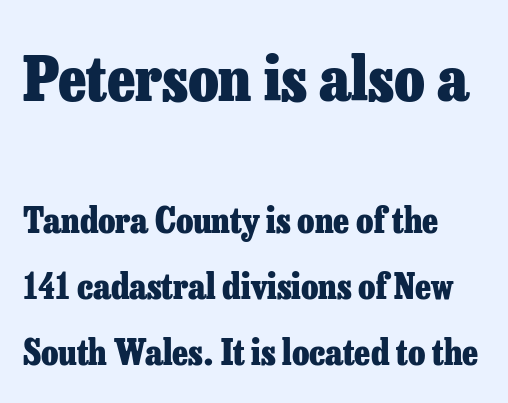
{"serif": "yes", "italic": "no", "bold": "yes", "weight": "heavy", "width": "normal", "stroke_contrast": "low", "x_height": "medium", "monospaced": "no", "underline": "no", "align": "left", "line_spacing_ratio": 1.88, "letter_spacing": "normal", "letter_spacing_em": 0.0, "larger_block": "first", "size_ratio": 1.77, "glyph_px": 62}
